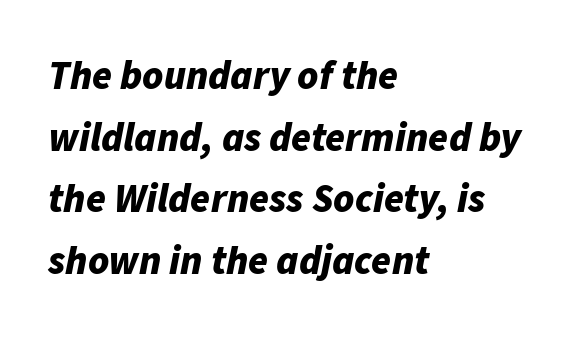
{"italic": "yes", "lean": "right", "slant_degrees": 11, "bold": "yes", "weight": "bold", "width": "normal", "stroke_contrast": "low", "x_height": "medium", "monospaced": "no", "underline": "no", "align": "left", "line_spacing": "normal", "line_spacing_ratio": 1.54, "letter_spacing": "normal", "letter_spacing_em": 0.0, "glyph_px": 40}
